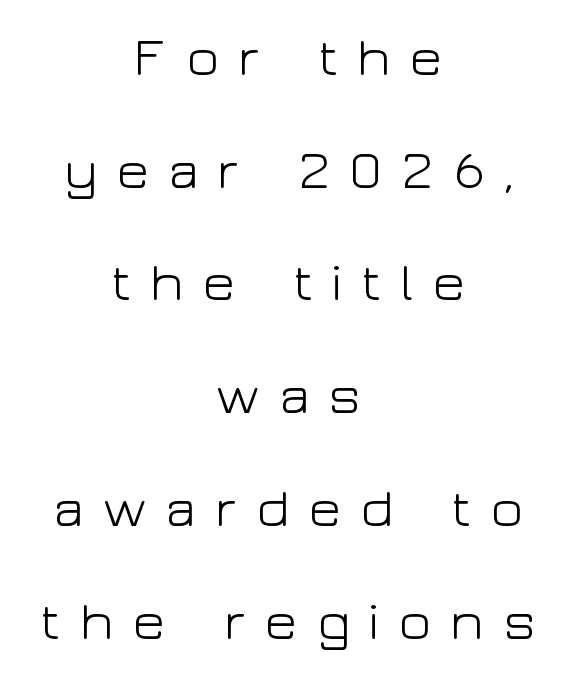
In terms of letterspacing, this is a distinctly airy, spread setting. If you drew a line through each stem, it would be perfectly vertical. Spacing verdict: proportional, widths tailored to each character. These lines stand farther apart than default settings would place them. Clear beneath every line of the passage. The face looks like a standard text weight, possibly lighter.
